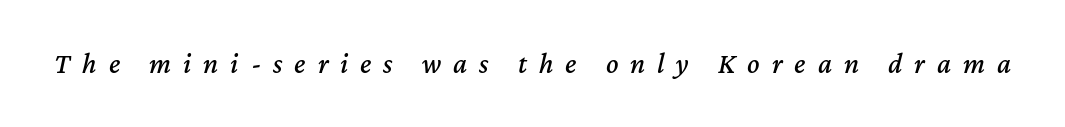
{"italic": "yes", "lean": "right", "slant_degrees": 12, "width": "normal", "stroke_contrast": "medium", "x_height": "medium", "monospaced": "no", "underline": "no", "letter_spacing": "wide", "letter_spacing_em": 0.41, "glyph_px": 29}
